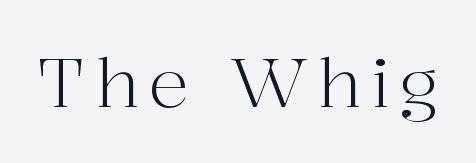
Q: Is the text bold? A: No.
Q: Is the text italic (slanted)? A: No, it is upright.
Q: Is the typeface a serif or a sans-serif typeface? A: Serif.
Q: Is the text underlined? A: No.
Q: Width (condensed, normal, or wide)? A: Normal.
Q: Stroke contrast? A: High.
Q: x-height? A: Medium.
Q: Monospaced? A: No.
